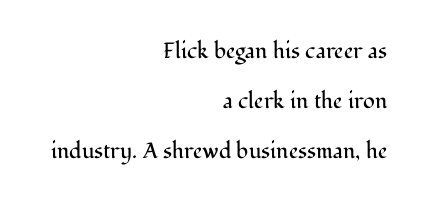
Q: Is the text bold? A: No.
Q: Is the text italic (slanted)? A: No, it is upright.
Q: Is the text underlined? A: No.
Q: How is the paragraph aligned? A: Right-aligned.
Q: Is the spacing between letters normal or unusually wide? A: Normal.
Q: Is the spacing between lines tight, normal or loose? A: Loose.
